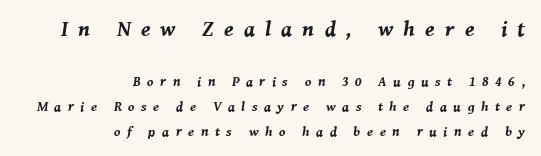
The letters in the upper block stand taller than those in the block below. As a designer I'd log this as weight 700, bold. The area under the type is left untouched. Slant detected: the letters are inclined. Between one letter and the next there's a generous, obvious gap. Typeset ragged left — the right edge is the straight one.
